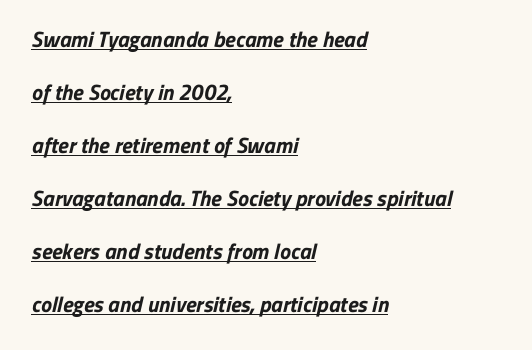
These lines are set flush left with a ragged right edge. Widely set lines give the paragraph a tall, airy silhouette. A dark, heavy texture on the line: the type is bold. What decoration does the sample have? An underline. The rendering keeps characters at their native spacing.
